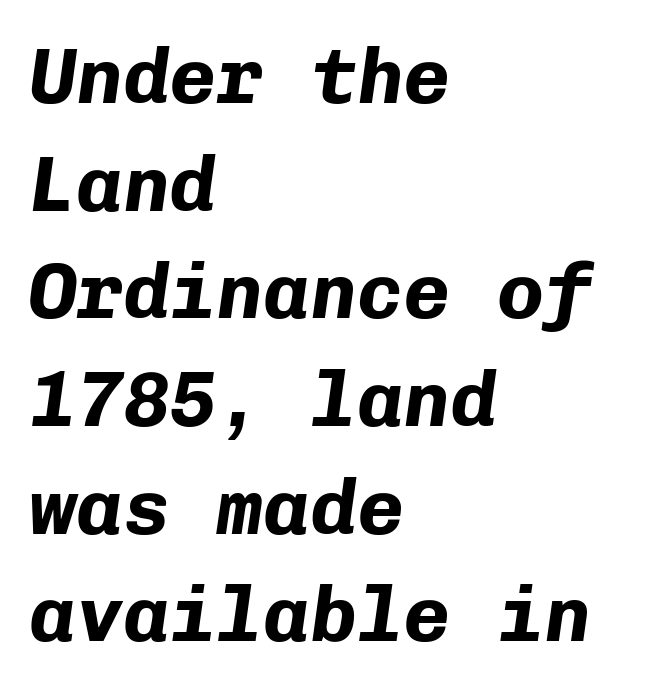
The rendering keeps characters at their native spacing. Bare-footed words on every line. Does the leading feel generous? No, just average. The axis of the letterforms is tilted away from vertical.
